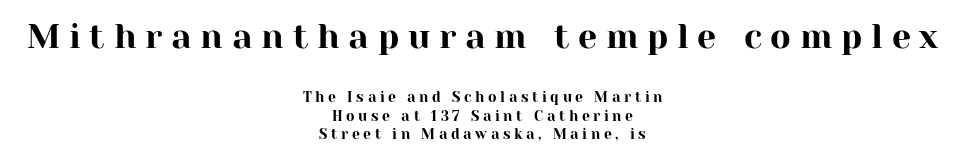
Q: Is the text italic (slanted)? A: No, it is upright.
Q: Is the typeface a serif or a sans-serif typeface? A: Serif.
Q: Is the text underlined? A: No.
Q: How is the paragraph aligned? A: Centered.
Q: Is the spacing between letters normal or unusually wide? A: Unusually wide.
Q: Is the spacing between lines tight, normal or loose? A: Normal.
Q: Which block of text is set in a larger size, the first (top) or the second (bottom)? A: The first (top) one.
Q: Width (condensed, normal, or wide)? A: Normal.
Q: Stroke contrast? A: High.
Q: x-height? A: Medium.
Q: Monospaced? A: No.
